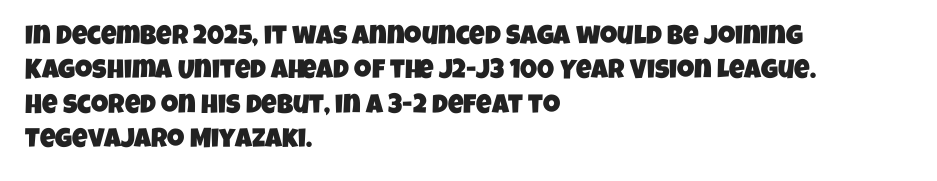
{"underline": "no", "align": "left", "line_spacing": "normal", "line_spacing_ratio": 1.27, "letter_spacing": "normal", "letter_spacing_em": 0.0, "glyph_px": 27}
